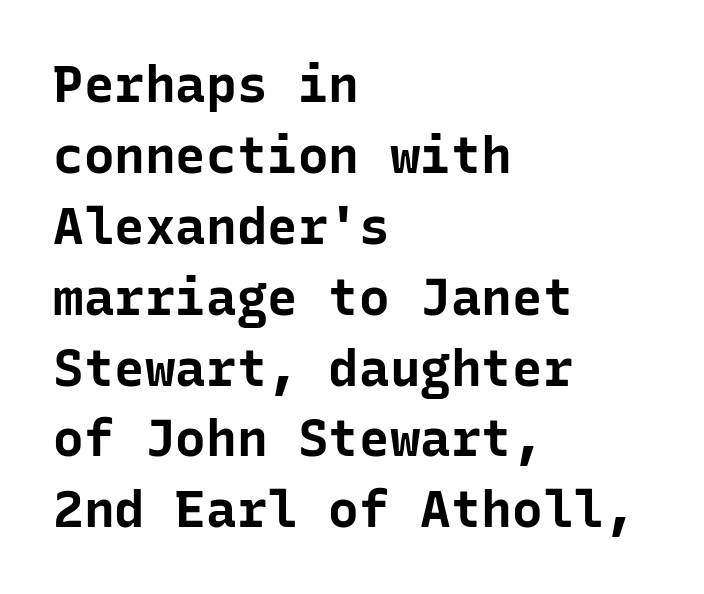
Q: Is the text bold? A: Yes.
Q: Is the text italic (slanted)? A: No, it is upright.
Q: Is the typeface a serif or a sans-serif typeface? A: Sans-serif.
Q: Is the text underlined? A: No.
Q: How is the paragraph aligned? A: Left-aligned.
Q: Is the spacing between letters normal or unusually wide? A: Normal.
Q: Is the spacing between lines tight, normal or loose? A: Normal.
Q: Width (condensed, normal, or wide)? A: Normal.
Q: Stroke contrast? A: Low.
Q: x-height? A: Medium.
Q: Monospaced? A: Yes.
